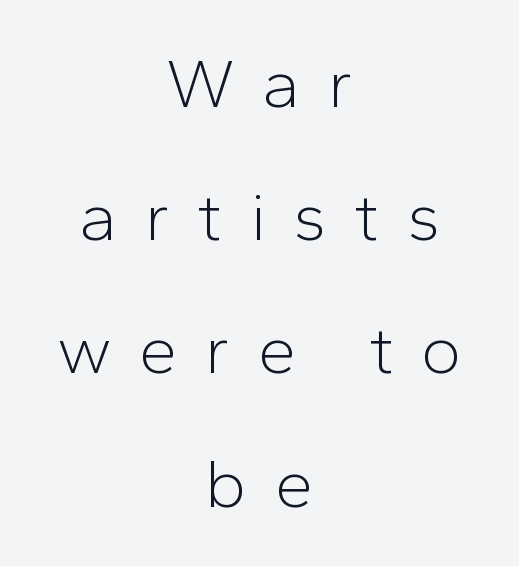
Q: Is the text bold? A: No.
Q: Is the text italic (slanted)? A: No, it is upright.
Q: Is the typeface a serif or a sans-serif typeface? A: Sans-serif.
Q: Is the text underlined? A: No.
Q: How is the paragraph aligned? A: Centered.
Q: Is the spacing between letters normal or unusually wide? A: Unusually wide.
Q: Is the spacing between lines tight, normal or loose? A: Loose.
Q: Width (condensed, normal, or wide)? A: Normal.
Q: Stroke contrast? A: Low.
Q: x-height? A: Medium.
Q: Monospaced? A: No.
